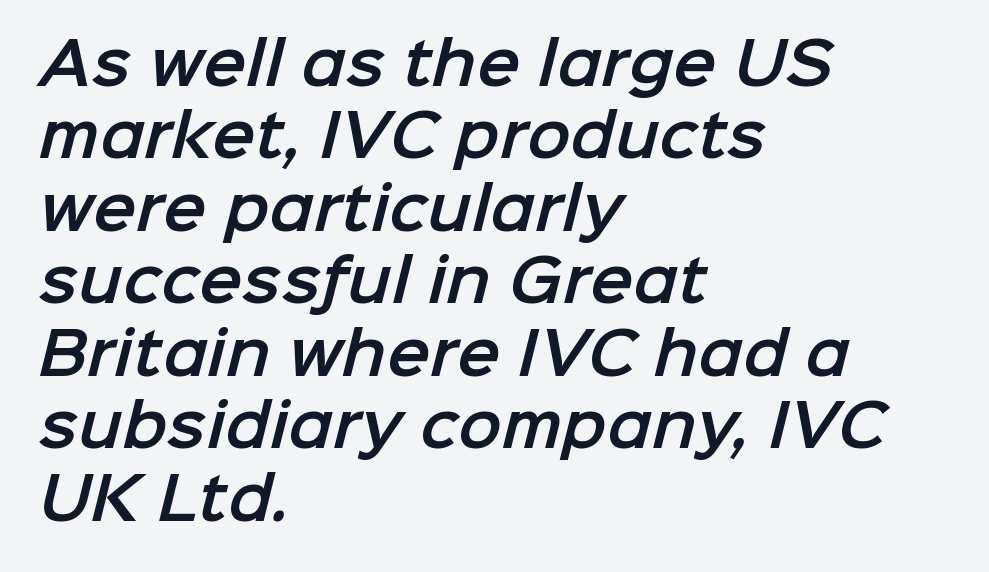
{"serif": "no", "width": "normal", "stroke_contrast": "low", "x_height": "medium", "monospaced": "no", "underline": "no", "align": "left", "line_spacing": "normal", "line_spacing_ratio": 1.25, "letter_spacing": "normal", "letter_spacing_em": 0.0, "glyph_px": 58}
